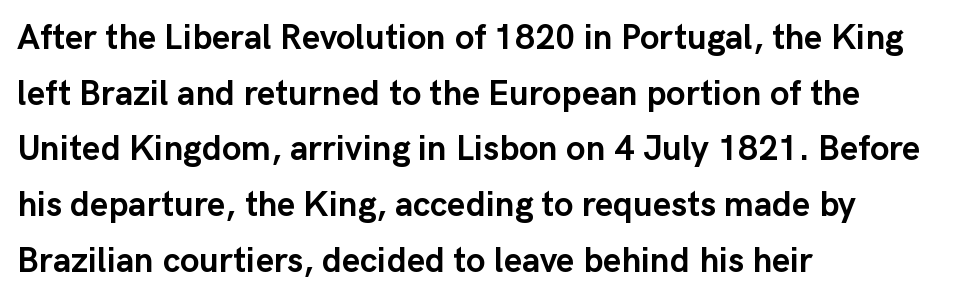
Does the type have serifs? No, each stem ends abruptly. Characters follow at the spacing the type designer built in. The face used here is proportionally spaced, like ordinary book or web type. The passage is arranged the way most books set body copy — flush left.
